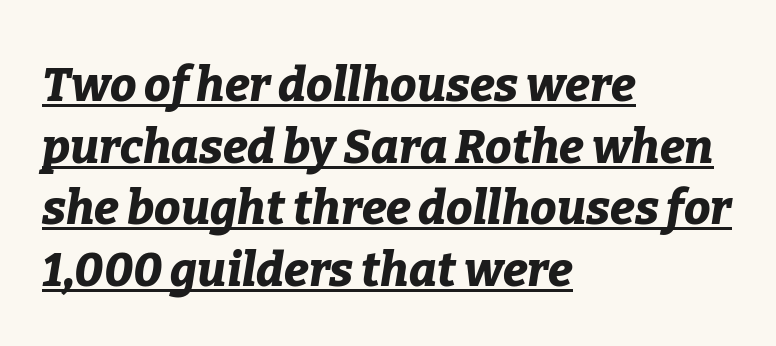
{"italic": "yes", "lean": "right", "slant_degrees": 9, "bold": "yes", "weight": "bold", "width": "normal", "stroke_contrast": "low", "x_height": "medium", "monospaced": "no", "underline": "yes", "align": "left", "line_spacing": "normal", "line_spacing_ratio": 1.31, "letter_spacing": "normal", "letter_spacing_em": 0.0, "glyph_px": 47}
